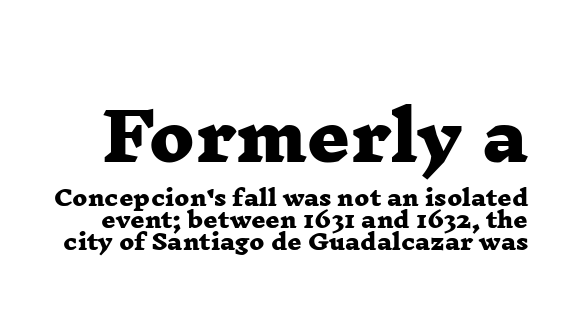
{"serif": "yes", "bold": "yes", "weight": "heavy", "width": "wide", "stroke_contrast": "low", "x_height": "medium", "monospaced": "no", "underline": "no", "line_spacing": "tight", "line_spacing_ratio": 1.0, "letter_spacing": "normal", "letter_spacing_em": 0.0, "larger_block": "first", "size_ratio": 3.05, "glyph_px": 67}
